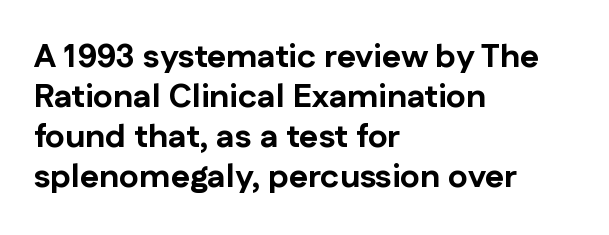
The image shows 33 px bold sans-serif type, upright; set left-aligned, line spacing 1.21x, normal letter spacing, not underlined; low stroke contrast and a medium x-height.
